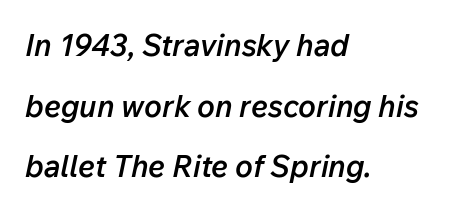
Q: Is the text bold? A: Semi-bold.
Q: Is the text italic (slanted)? A: Yes, it leans right by about 12 degrees.
Q: Is the text underlined? A: No.
Q: How is the paragraph aligned? A: Left-aligned.
Q: Is the spacing between letters normal or unusually wide? A: Normal.
Q: Is the spacing between lines tight, normal or loose? A: Loose.
Q: Width (condensed, normal, or wide)? A: Normal.
Q: Stroke contrast? A: Low.
Q: x-height? A: Medium.
Q: Monospaced? A: No.
